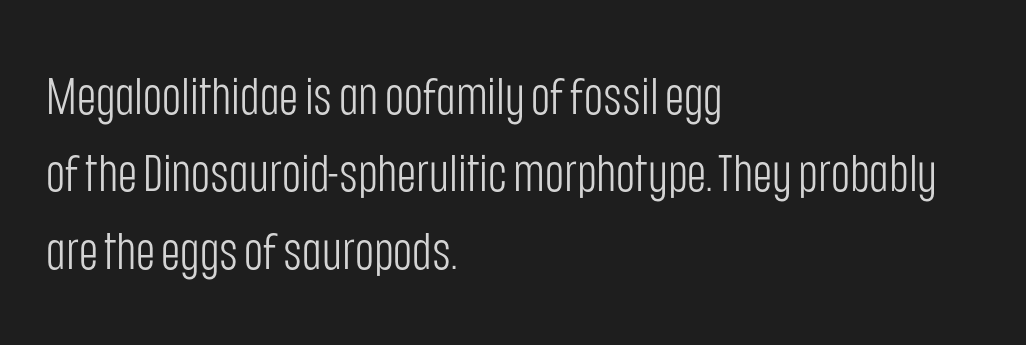
Q: Is the text bold? A: No.
Q: Is the text italic (slanted)? A: No, it is upright.
Q: Is the typeface a serif or a sans-serif typeface? A: Sans-serif.
Q: Is the text underlined? A: No.
Q: How is the paragraph aligned? A: Left-aligned.
Q: Is the spacing between letters normal or unusually wide? A: Normal.
Q: Is the spacing between lines tight, normal or loose? A: Normal.
Q: Width (condensed, normal, or wide)? A: Condensed.
Q: Stroke contrast? A: Low.
Q: x-height? A: Large.
Q: Monospaced? A: No.
